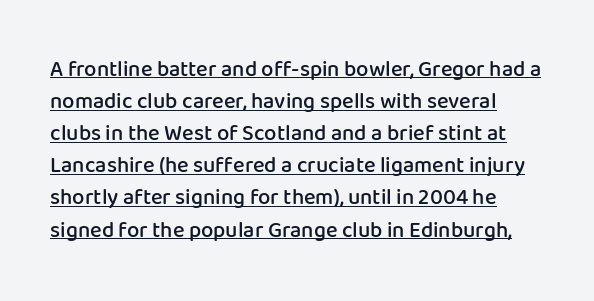
Q: Is the text bold? A: Semi-bold.
Q: Is the text italic (slanted)? A: No, it is upright.
Q: Is the text underlined? A: Yes.
Q: Is the spacing between letters normal or unusually wide? A: Normal.
Q: Is the spacing between lines tight, normal or loose? A: Normal.
